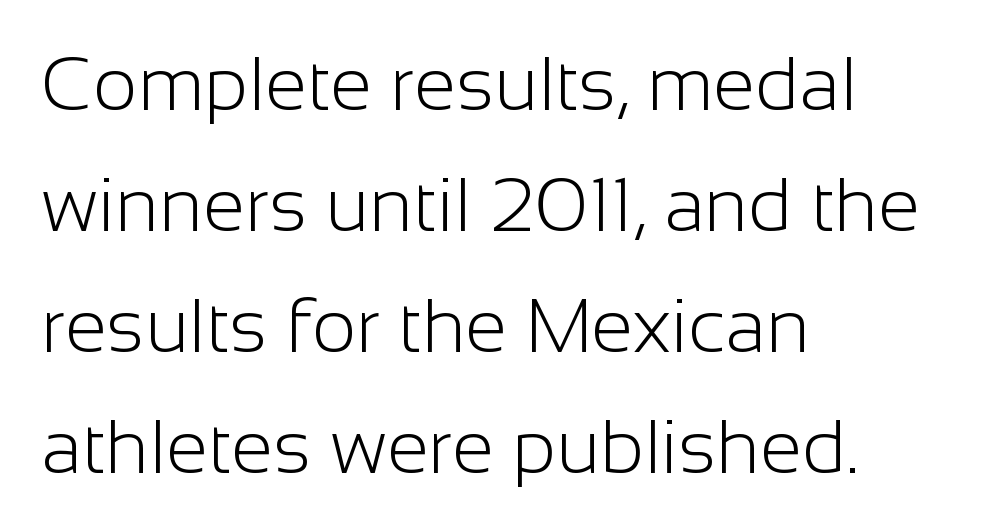
{"serif": "no", "italic": "no", "bold": "no", "weight": "light", "width": "normal", "stroke_contrast": "low", "x_height": "medium", "monospaced": "no", "underline": "no", "align": "left", "line_spacing": "normal", "line_spacing_ratio": 1.59, "letter_spacing": "normal", "letter_spacing_em": 0.0, "glyph_px": 76}
